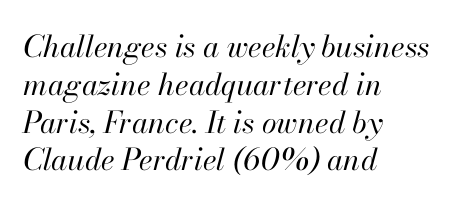
The image shows 30 px regular-weight type, italic (leaning right); set left-aligned, normal line spacing (1.26x), normal letter spacing, not underlined; high stroke contrast and a small x-height.
